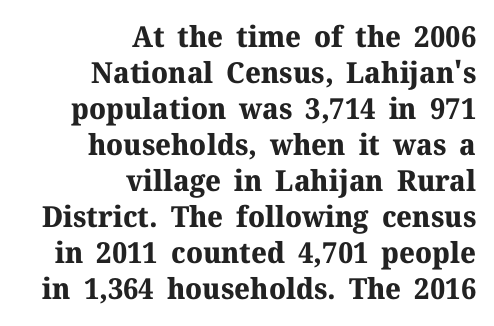
In terms of posture, this sample is upright. As a designer I'd log this as weight 700, bold. Anything drawn beneath the words? Only blank space. Compared with a flush-left layout, this one pins lines to the opposite, right side. The face used here is proportionally spaced, like ordinary book or web type.
